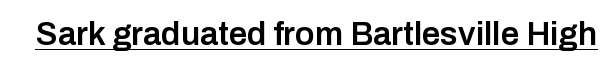
Caption: lettering with a line underneath. Style check: upright. Moderately thickened strokes mark this as semibold type. Do the characters align in a grid? No, the font is proportional. These lines are composed in type without serifs.
